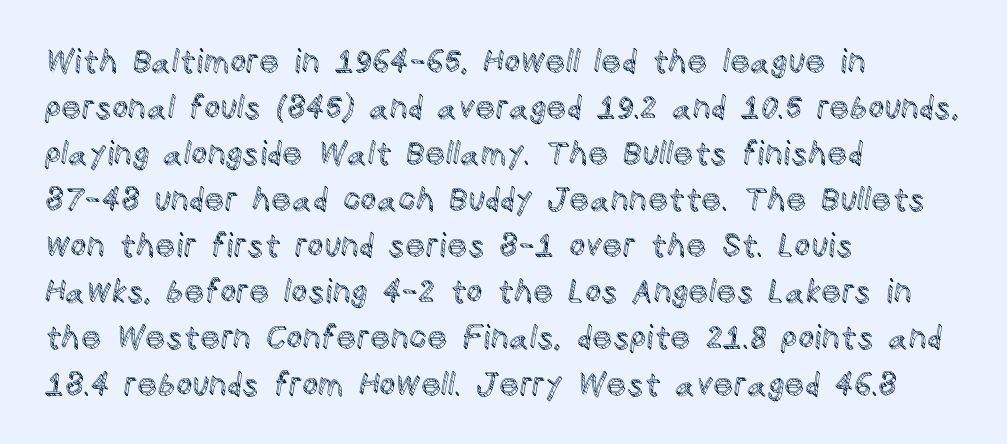
The baseline area is clear. This sample keeps an unexceptional amount of space between lines. These lines keep a tight, regular rhythm from letter to letter. A typesetter would call this proportional, since set widths differ per character. Layout note: lines flush left.
